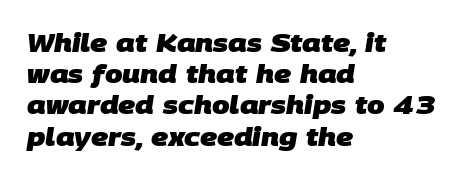
The image shows 25 px bold type; set left-aligned, normal line spacing (1.25x), normal letter spacing, not underlined.
